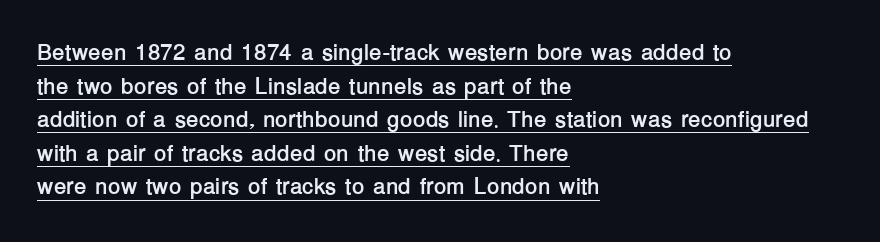
The image shows 23 px bold type, upright; set left-aligned, normal line spacing (1.46x), normal letter spacing, underlined.
